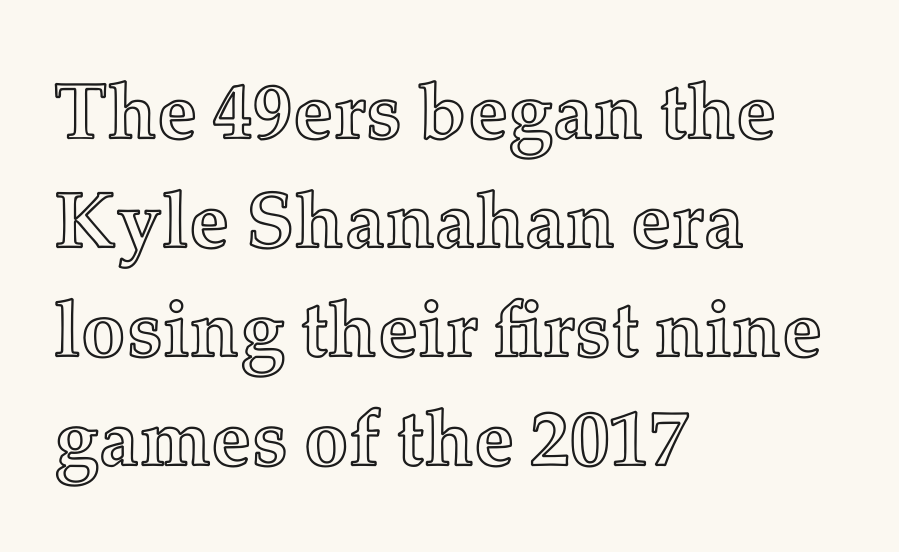
Q: Is the text italic (slanted)? A: No, it is upright.
Q: Is the text underlined? A: No.
Q: How is the paragraph aligned? A: Left-aligned.
Q: Is the spacing between letters normal or unusually wide? A: Normal.
Q: Is the spacing between lines tight, normal or loose? A: Normal.
Q: Width (condensed, normal, or wide)? A: Normal.
Q: x-height? A: Medium.
Q: Monospaced? A: No.
